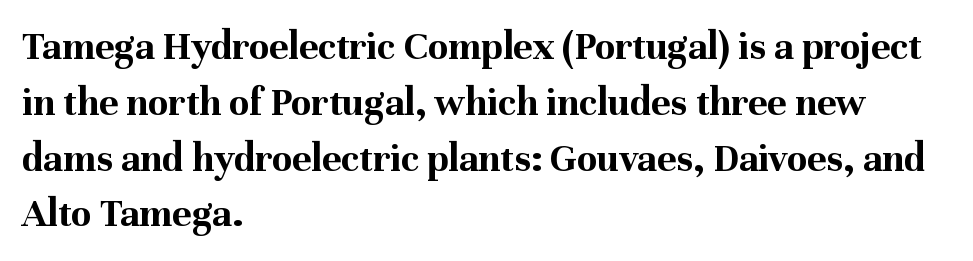
Q: Is the text bold? A: Yes.
Q: Is the text italic (slanted)? A: No, it is upright.
Q: Is the typeface a serif or a sans-serif typeface? A: Serif.
Q: Is the text underlined? A: No.
Q: How is the paragraph aligned? A: Left-aligned.
Q: Is the spacing between letters normal or unusually wide? A: Normal.
Q: Is the spacing between lines tight, normal or loose? A: Normal.
Q: Width (condensed, normal, or wide)? A: Normal.
Q: Stroke contrast? A: Medium.
Q: x-height? A: Medium.
Q: Monospaced? A: No.
